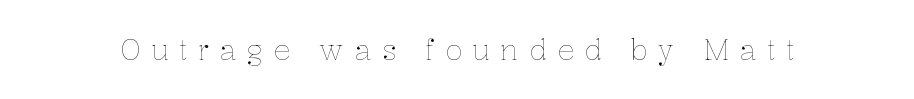
{"italic": "no", "bold": "no", "weight": "thin", "width": "normal", "stroke_contrast": "low", "x_height": "medium", "monospaced": "no", "underline": "no", "letter_spacing": "wide", "letter_spacing_em": 0.37, "glyph_px": 28}
